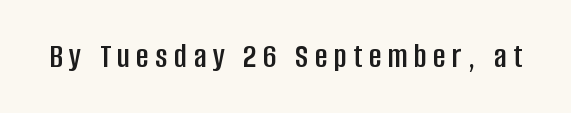
The image shows 35 px condensed sans-serif type, upright; set not underlined; low stroke contrast and a large x-height.
